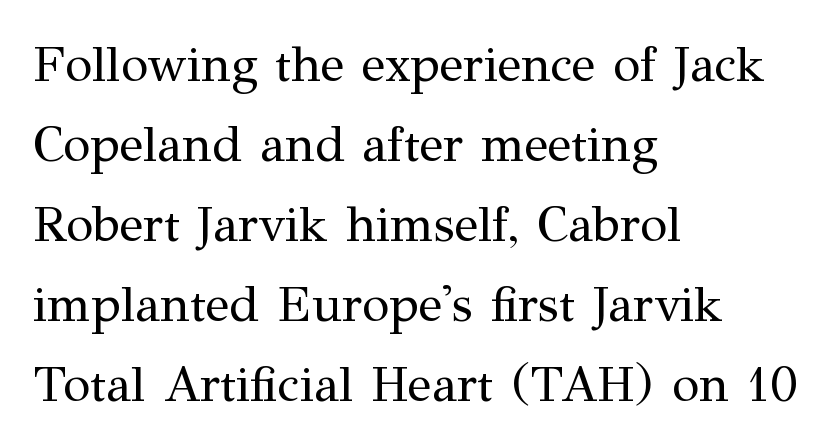
Q: Is the text bold? A: No.
Q: Is the text italic (slanted)? A: No, it is upright.
Q: Is the typeface a serif or a sans-serif typeface? A: Serif.
Q: Is the text underlined? A: No.
Q: How is the paragraph aligned? A: Left-aligned.
Q: Is the spacing between letters normal or unusually wide? A: Normal.
Q: Is the spacing between lines tight, normal or loose? A: Normal.
Q: Width (condensed, normal, or wide)? A: Normal.
Q: Stroke contrast? A: Medium.
Q: x-height? A: Medium.
Q: Monospaced? A: No.
